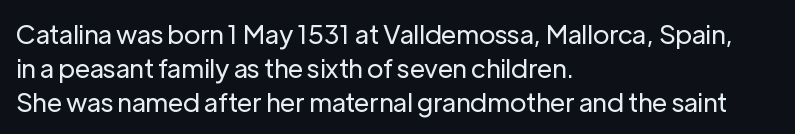
The image shows 26 px text type, upright; set left-aligned, normal line spacing (1.3x), normal letter spacing, not underlined.
